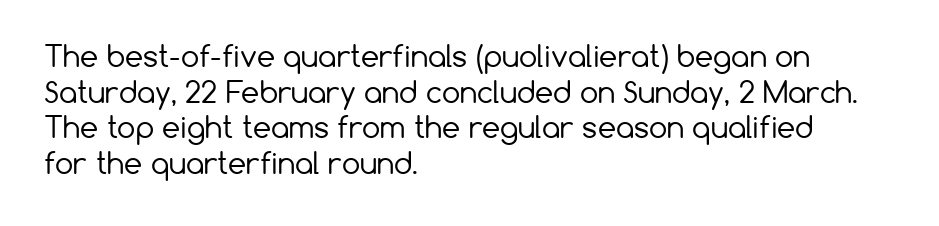
Q: Is the text bold? A: No.
Q: Is the text italic (slanted)? A: No, it is upright.
Q: Is the typeface a serif or a sans-serif typeface? A: Sans-serif.
Q: Is the text underlined? A: No.
Q: How is the paragraph aligned? A: Left-aligned.
Q: Is the spacing between letters normal or unusually wide? A: Normal.
Q: Width (condensed, normal, or wide)? A: Normal.
Q: Stroke contrast? A: Low.
Q: x-height? A: Medium.
Q: Monospaced? A: No.
